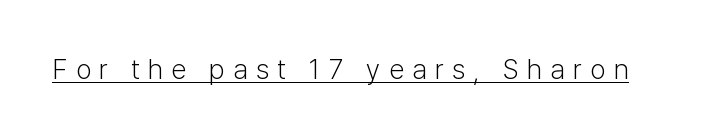
Q: Is the text bold? A: No.
Q: Is the text italic (slanted)? A: No, it is upright.
Q: Is the typeface a serif or a sans-serif typeface? A: Sans-serif.
Q: Is the text underlined? A: Yes.
Q: Is the spacing between letters normal or unusually wide? A: Unusually wide.
Q: Width (condensed, normal, or wide)? A: Normal.
Q: Stroke contrast? A: Low.
Q: x-height? A: Medium.
Q: Monospaced? A: No.
